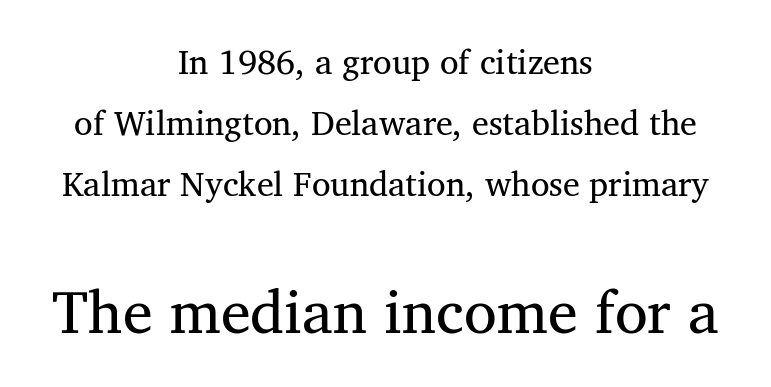
The image shows 60 px regular-weight serif type, upright; set centered, line spacing 1.8x, normal letter spacing, not underlined; the second (bottom) block is 1.76x larger; medium stroke contrast and a medium x-height.
